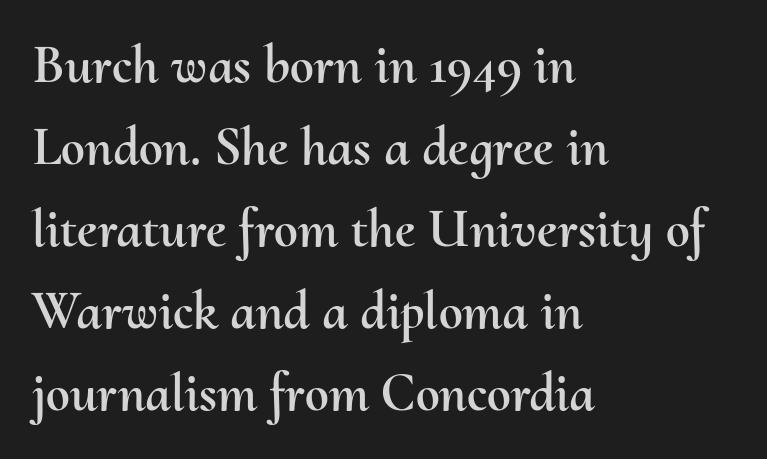
The image shows 54 px text type, upright; set left-aligned, normal line spacing (1.52x), normal letter spacing, not underlined; medium stroke contrast and a small x-height.
